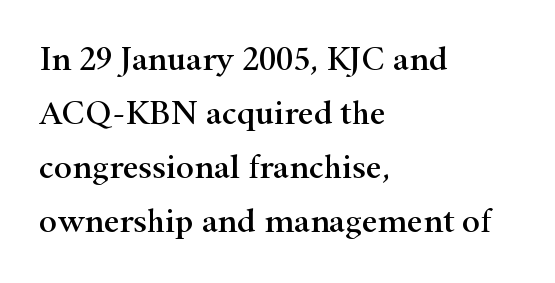
The image shows 34 px wide serif type, upright; set left-aligned, normal line spacing (1.59x), normal letter spacing, not underlined; high stroke contrast and a small x-height.
